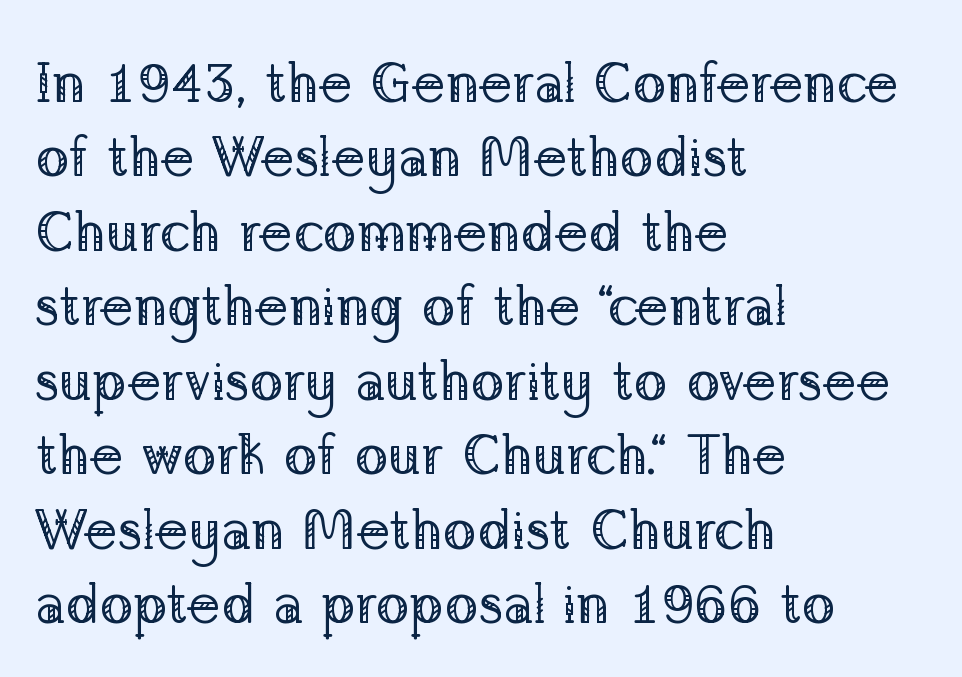
{"serif": "yes", "italic": "no", "bold": "no", "weight": "regular", "width": "normal", "stroke_contrast": "low", "x_height": "medium", "monospaced": "no", "underline": "no", "align": "left", "line_spacing": "normal", "line_spacing_ratio": 1.33, "letter_spacing": "normal", "letter_spacing_em": 0.0, "glyph_px": 56}
